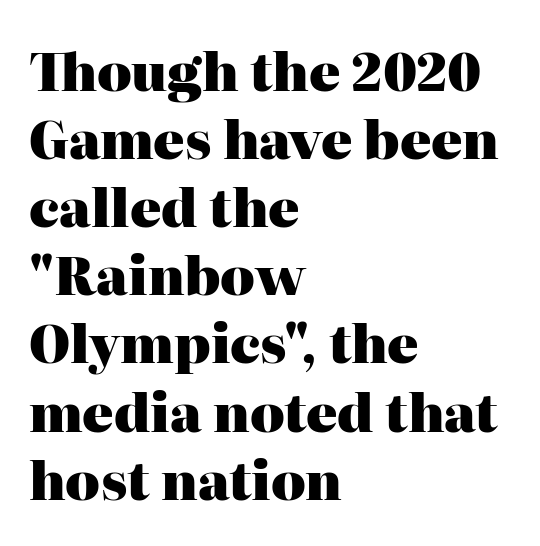
{"serif": "yes", "italic": "no", "bold": "yes", "weight": "heavy", "width": "normal", "stroke_contrast": "high", "x_height": "medium", "monospaced": "no", "underline": "no", "align": "left", "line_spacing": "normal", "line_spacing_ratio": 1.31, "letter_spacing": "normal", "letter_spacing_em": 0.0, "glyph_px": 52}
